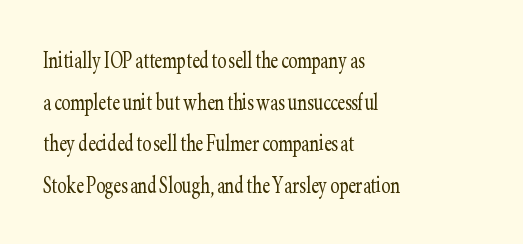
{"italic": "no", "bold": "no", "underline": "no", "align": "left", "line_spacing": "normal", "line_spacing_ratio": 1.54, "letter_spacing": "normal", "letter_spacing_em": 0.0, "glyph_px": 27}
